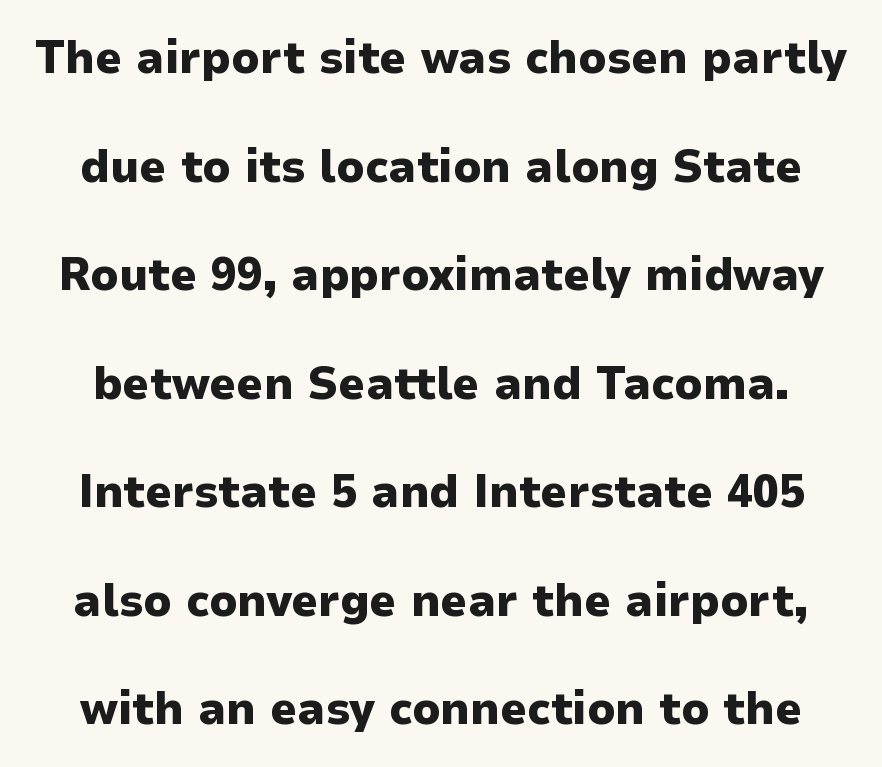
The type is set solid horizontally, with unmodified tracking. If you measured baseline to baseline, you'd find a long distance. Is this a fixed-width face? No — the glyphs have proportional, varying widths. Beneath every word, the page is bare. Strokes here are thick enough to call this a true bold.
